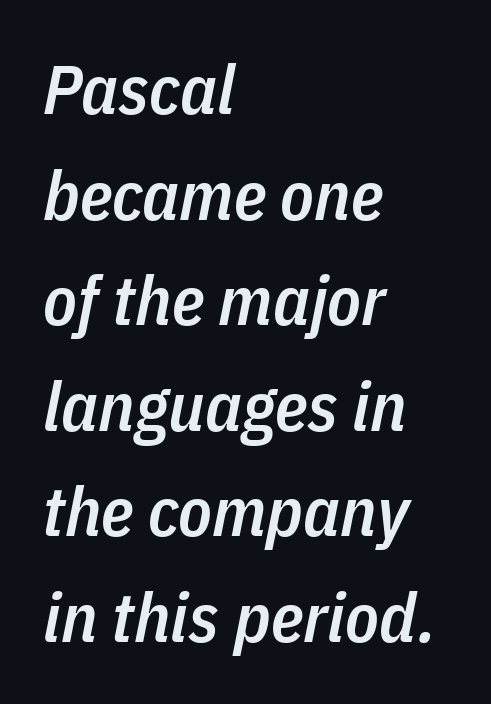
These lines keep a tight, regular rhythm from letter to letter. The text block is weighted toward the left margin, trailing off unevenly rightward. The face used here has a pronounced slope to its letters. Decoration check: the copy has no underline. This block has exactly the height ordinary leading produces. On the weight axis this lands at semibold, roughly 600.
